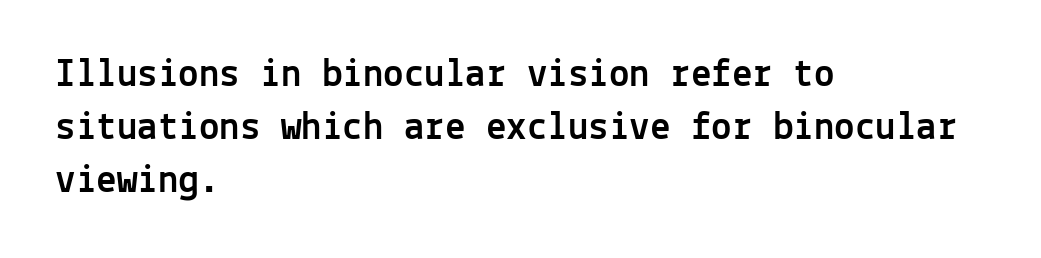
The image shows 41 px sans-serif type, upright, monospaced; set left-aligned, normal line spacing (1.29x), normal letter spacing, not underlined; a medium x-height.
